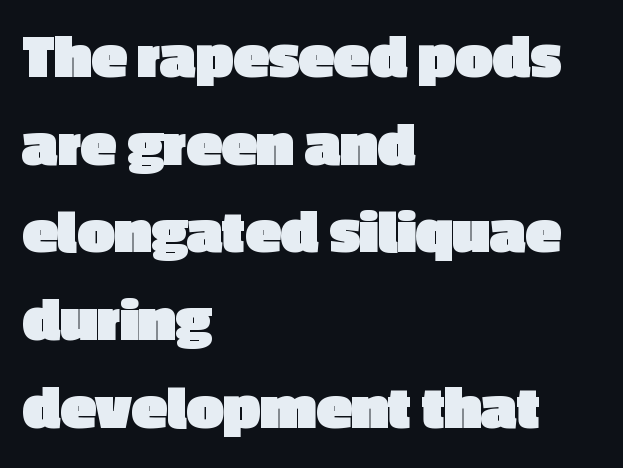
The image shows 65 px heavy sans-serif type, upright; set left-aligned, normal line spacing (1.35x), normal letter spacing, not underlined; a medium x-height.
